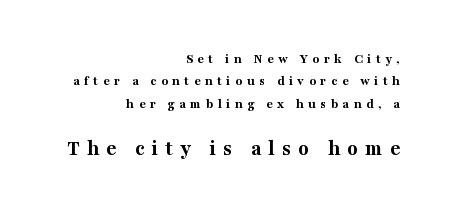
Q: Is the text bold? A: Yes.
Q: Is the text italic (slanted)? A: No, it is upright.
Q: Is the text underlined? A: No.
Q: How is the paragraph aligned? A: Right-aligned.
Q: Is the spacing between letters normal or unusually wide? A: Unusually wide.
Q: Is the spacing between lines tight, normal or loose? A: Normal.
Q: Which block of text is set in a larger size, the first (top) or the second (bottom)? A: The second (bottom) one.
